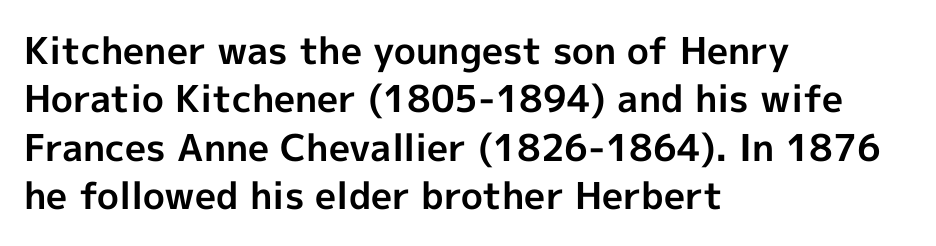
The image shows 37 px bold sans-serif type, upright; set left-aligned, normal line spacing (1.31x), normal letter spacing, not underlined; a medium x-height.
